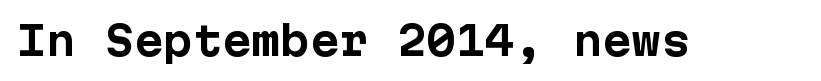
Between one letter and the next there's only the usual sliver of space. Does the type have serifs? No, each stem ends abruptly. Typographic density is high because the face is bold. This is roman type, the default non-slanted kind.
